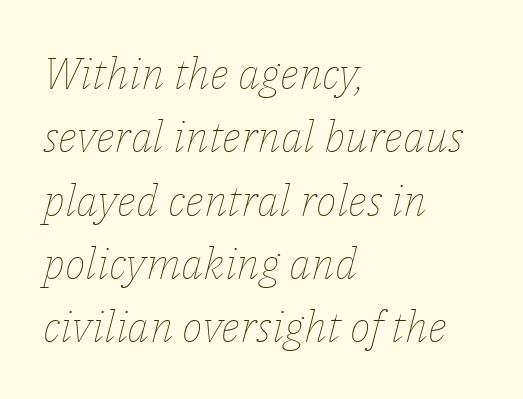
The image shows 44 px thin type, italic (leaning right); set left-aligned, normal line spacing (1.44x), normal letter spacing, not underlined; low stroke contrast and a medium x-height.
